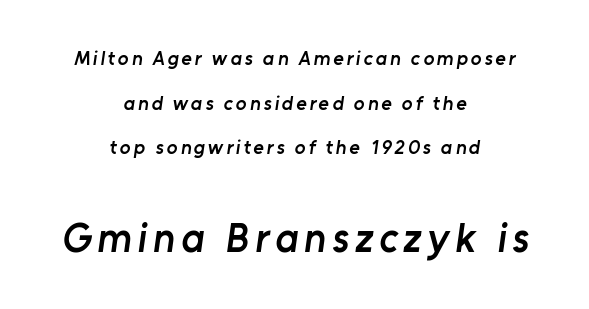
Nope, no serifs anywhere on these letters. The typesetting leans somewhat heavy: a semibold. The zone under the glyphs is completely vacant. Note: smaller setting up top, larger setting below. Students, observe: this is what heavily led, spacious text looks like. Visually the block forms a symmetrical silhouette, jagged on both flanks.
